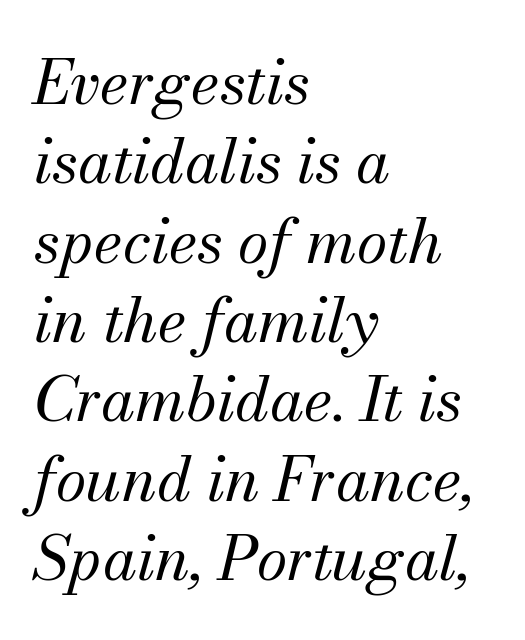
Q: Is the text bold? A: No.
Q: Is the text italic (slanted)? A: Yes, it leans right by about 13 degrees.
Q: Is the typeface a serif or a sans-serif typeface? A: Serif.
Q: Is the text underlined? A: No.
Q: How is the paragraph aligned? A: Left-aligned.
Q: Is the spacing between letters normal or unusually wide? A: Normal.
Q: Is the spacing between lines tight, normal or loose? A: Normal.
Q: Width (condensed, normal, or wide)? A: Normal.
Q: Stroke contrast? A: Medium.
Q: x-height? A: Small.
Q: Monospaced? A: No.
